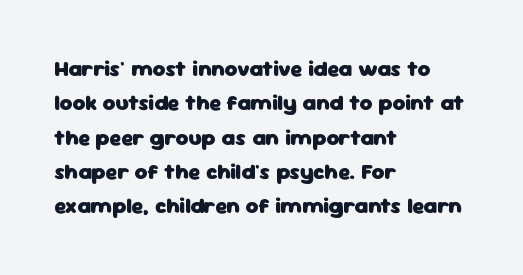
Q: Is the text bold? A: Yes.
Q: Is the text italic (slanted)? A: No, it is upright.
Q: Is the text underlined? A: No.
Q: How is the paragraph aligned? A: Left-aligned.
Q: Is the spacing between letters normal or unusually wide? A: Normal.
Q: Is the spacing between lines tight, normal or loose? A: Normal.
